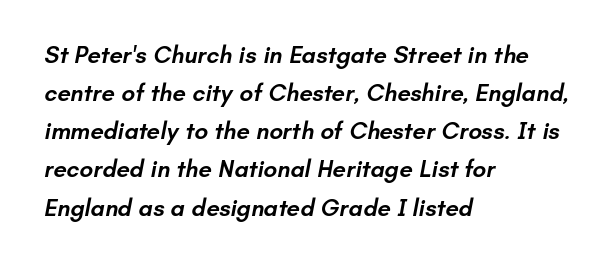
The image shows 24 px text type; set left-aligned, normal line spacing (1.59x), normal letter spacing, not underlined.
